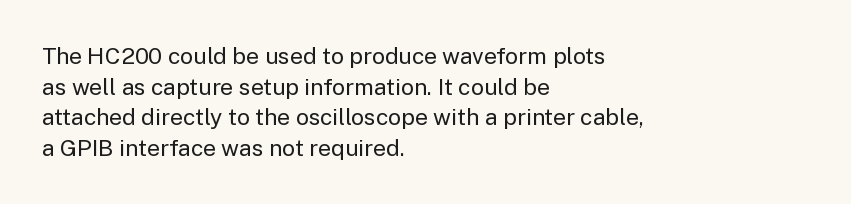
Vertical spacing — default. The text block is weighted toward the left margin, trailing off unevenly rightward. The baseline area is clear. These lines keep a tight, regular rhythm from letter to letter. No extra ink here — the face is not bold.
